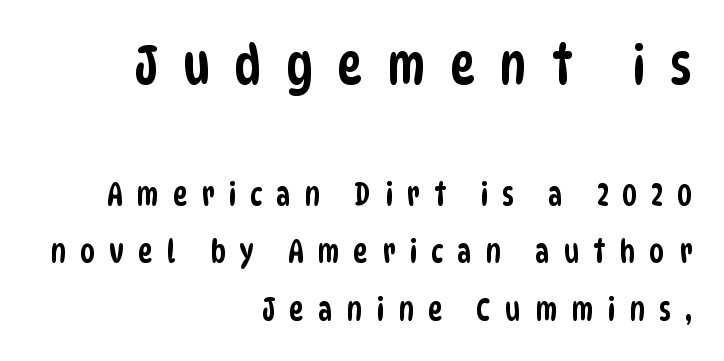
{"serif": "no", "width": "condensed", "stroke_contrast": "low", "x_height": "large", "monospaced": "no", "underline": "no", "align": "right", "line_spacing_ratio": 1.86, "letter_spacing": "wide", "letter_spacing_em": 0.45, "larger_block": "first", "size_ratio": 1.74, "glyph_px": 54}
